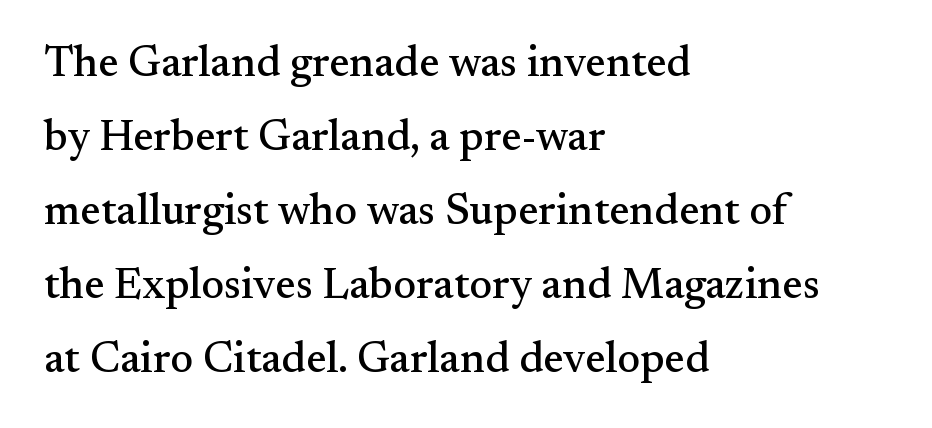
Q: Is the text italic (slanted)? A: No, it is upright.
Q: Is the typeface a serif or a sans-serif typeface? A: Serif.
Q: Is the text underlined? A: No.
Q: How is the paragraph aligned? A: Left-aligned.
Q: Is the spacing between letters normal or unusually wide? A: Normal.
Q: Width (condensed, normal, or wide)? A: Normal.
Q: Stroke contrast? A: Medium.
Q: x-height? A: Small.
Q: Monospaced? A: No.
